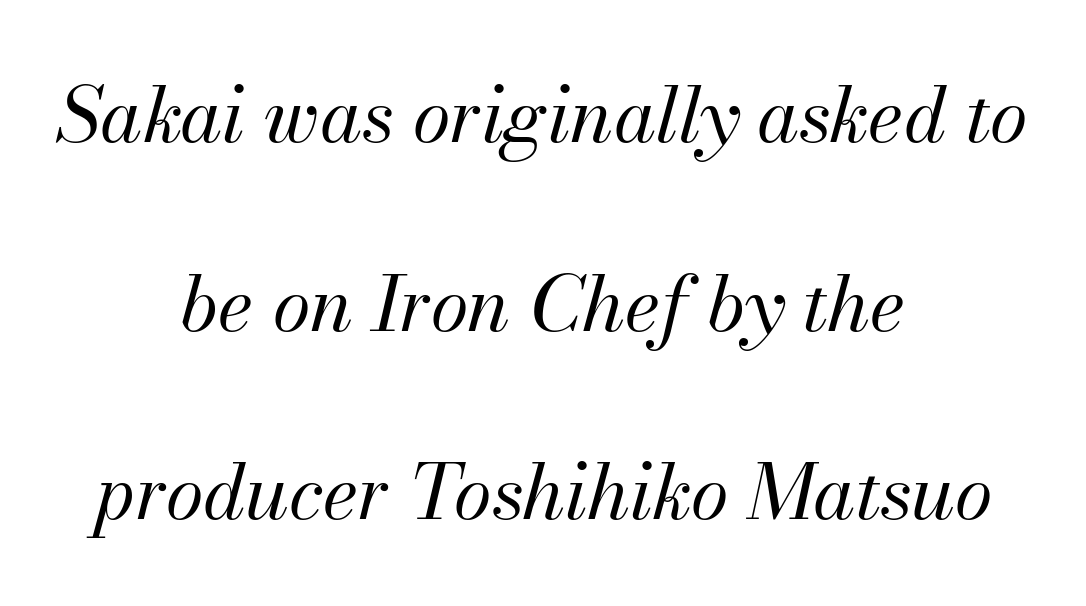
Q: Is the text bold? A: No.
Q: Is the text italic (slanted)? A: Yes, it leans right by about 13 degrees.
Q: Is the text underlined? A: No.
Q: How is the paragraph aligned? A: Centered.
Q: Is the spacing between letters normal or unusually wide? A: Normal.
Q: Is the spacing between lines tight, normal or loose? A: Loose.
Q: Width (condensed, normal, or wide)? A: Normal.
Q: Stroke contrast? A: Medium.
Q: x-height? A: Small.
Q: Monospaced? A: No.
